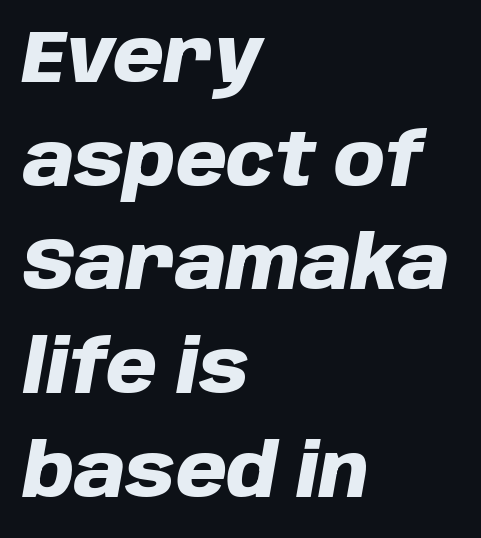
Q: Is the text bold? A: Yes.
Q: Is the text italic (slanted)? A: Yes, it leans right by about 10 degrees.
Q: Is the text underlined? A: No.
Q: How is the paragraph aligned? A: Left-aligned.
Q: Is the spacing between letters normal or unusually wide? A: Normal.
Q: Is the spacing between lines tight, normal or loose? A: Normal.
Q: Width (condensed, normal, or wide)? A: Normal.
Q: Stroke contrast? A: Low.
Q: x-height? A: Large.
Q: Monospaced? A: No.
